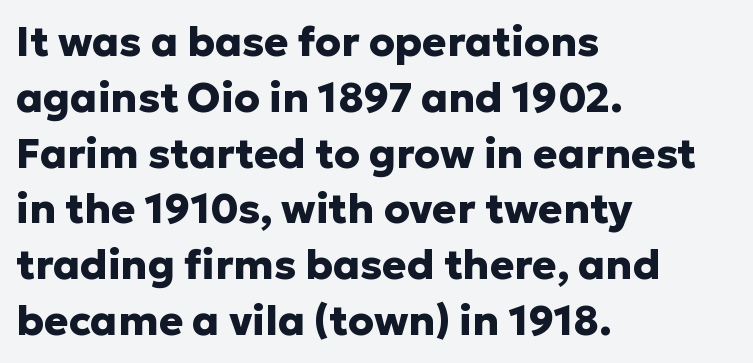
{"serif": "no", "italic": "no", "bold": "yes", "weight": "heavy", "width": "normal", "stroke_contrast": "low", "x_height": "medium", "monospaced": "no", "underline": "no", "align": "left", "line_spacing": "normal", "line_spacing_ratio": 1.36, "letter_spacing": "normal", "letter_spacing_em": 0.0, "glyph_px": 41}
